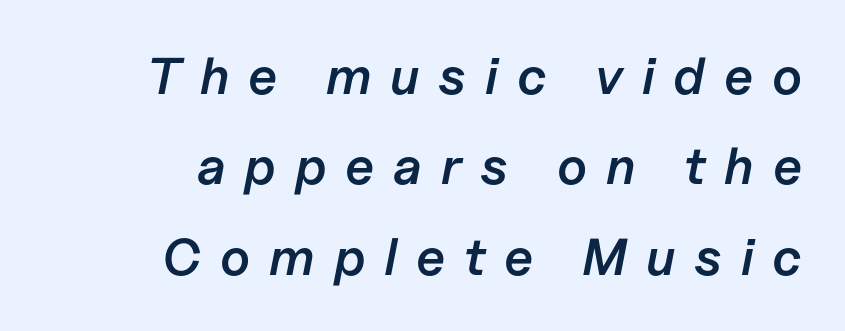
{"italic": "yes", "lean": "right", "slant_degrees": 11, "bold": "semi", "weight": "semibold", "width": "normal", "stroke_contrast": "low", "x_height": "medium", "monospaced": "no", "underline": "no", "align": "right", "line_spacing_ratio": 1.74, "letter_spacing": "wide", "letter_spacing_em": 0.36, "glyph_px": 52}
